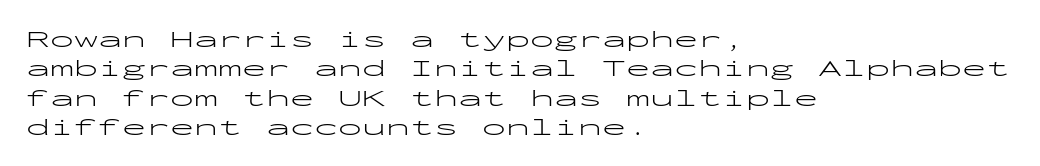
Q: Is the text bold? A: No.
Q: Is the text italic (slanted)? A: No, it is upright.
Q: Is the text underlined? A: No.
Q: How is the paragraph aligned? A: Left-aligned.
Q: Is the spacing between letters normal or unusually wide? A: Normal.
